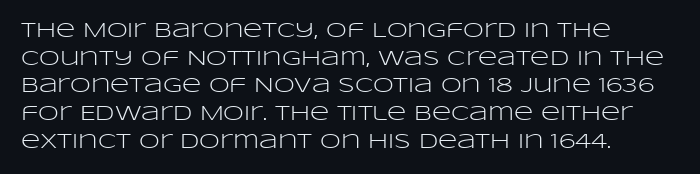
Q: Is the text bold? A: No.
Q: Is the text italic (slanted)? A: No, it is upright.
Q: Is the text underlined? A: No.
Q: How is the paragraph aligned? A: Left-aligned.
Q: Is the spacing between letters normal or unusually wide? A: Normal.
Q: Is the spacing between lines tight, normal or loose? A: Normal.
